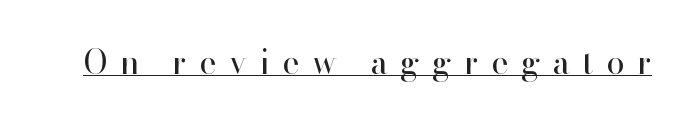
Q: Is the text bold? A: No.
Q: Is the text italic (slanted)? A: No, it is upright.
Q: Is the typeface a serif or a sans-serif typeface? A: Serif.
Q: Is the text underlined? A: Yes.
Q: Is the spacing between letters normal or unusually wide? A: Unusually wide.
Q: Width (condensed, normal, or wide)? A: Normal.
Q: Stroke contrast? A: High.
Q: x-height? A: Small.
Q: Monospaced? A: No.
